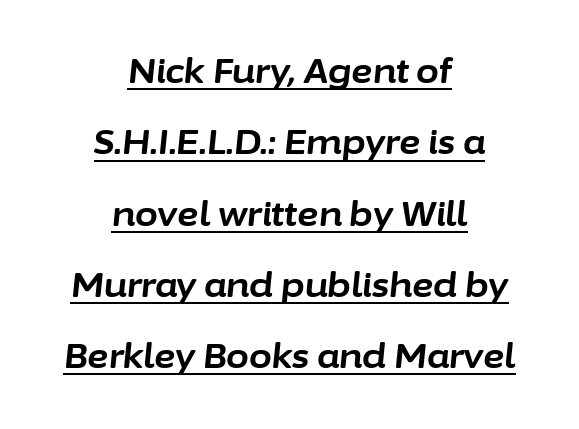
Observe the lean: these are italic letterforms. Letter spacing: default. Note the varied advance widths — an 'i' is clearly narrower than an 'm'. Underlined type.
